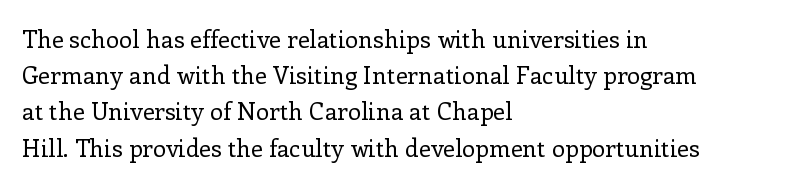
{"italic": "no", "bold": "no", "underline": "no", "align": "left", "line_spacing": "normal", "line_spacing_ratio": 1.51, "letter_spacing": "normal", "letter_spacing_em": 0.0, "glyph_px": 24}
